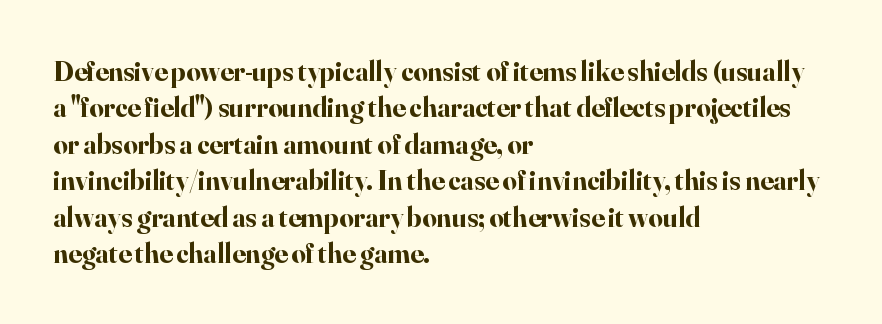
Q: Is the text bold? A: Yes.
Q: Is the text italic (slanted)? A: No, it is upright.
Q: Is the typeface a serif or a sans-serif typeface? A: Serif.
Q: Is the text underlined? A: No.
Q: How is the paragraph aligned? A: Left-aligned.
Q: Is the spacing between letters normal or unusually wide? A: Normal.
Q: Is the spacing between lines tight, normal or loose? A: Normal.
Q: Width (condensed, normal, or wide)? A: Normal.
Q: Stroke contrast? A: High.
Q: x-height? A: Small.
Q: Monospaced? A: No.
